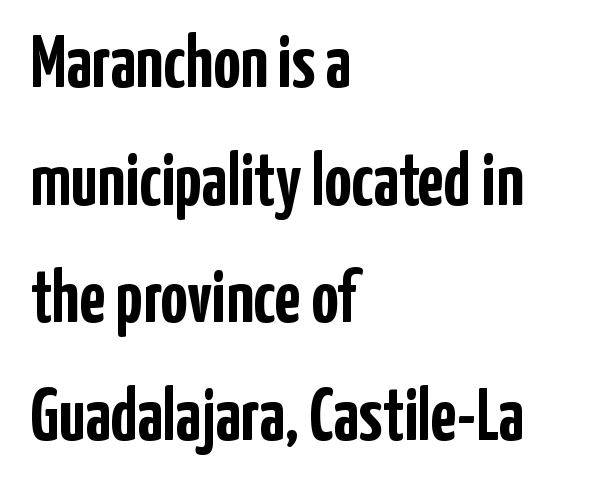
{"serif": "no", "italic": "no", "bold": "yes", "weight": "semibold", "width": "condensed", "stroke_contrast": "low", "x_height": "medium", "monospaced": "no", "underline": "no", "align": "left", "line_spacing": "normal", "line_spacing_ratio": 1.57, "letter_spacing": "normal", "letter_spacing_em": 0.0, "glyph_px": 75}
